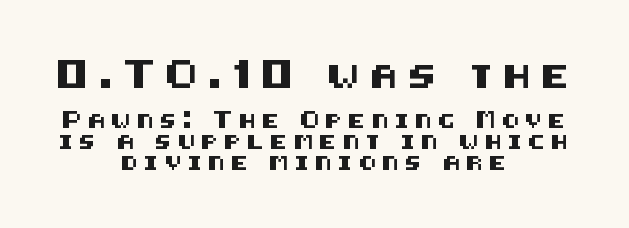
The lines are quadded center. Type size steps down from the first block to the second. Descenders are the only things crossing below the line. You could only call the tracking loose — the letters float apart. Horizontal bands of white between lines are of average thickness.
